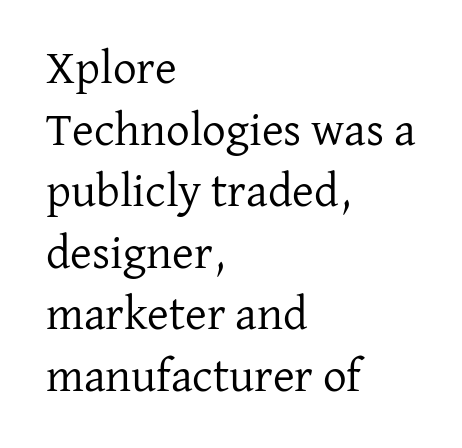
The strokes are not fattened; the text isn't bold. Which margin do the lines hug? The left one — the right edge is uneven. Vertical strokes here are truly vertical. Words appear dense and cohesive because spacing is normal.
